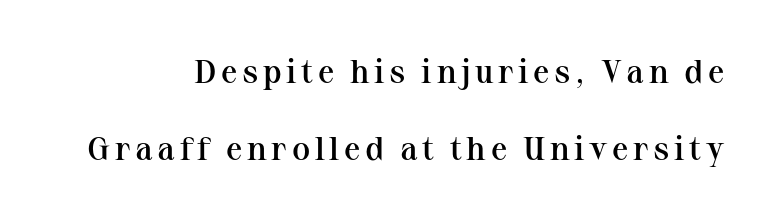
The image shows 33 px semibold serif type, upright; set loose line spacing (2.32x), not underlined; medium stroke contrast and a medium x-height.
